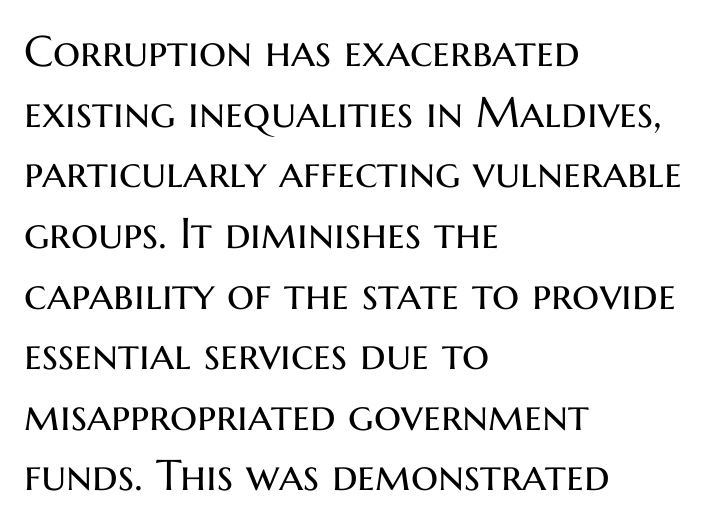
The image shows 43 px regular-weight sans-serif type, upright; set left-aligned, normal line spacing (1.41x), normal letter spacing, not underlined; medium stroke contrast and a medium x-height.
